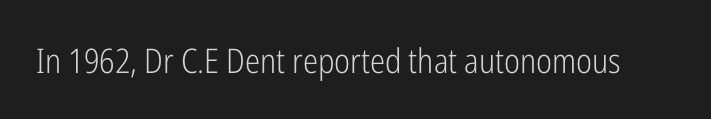
The image shows 34 px light, condensed sans-serif type, upright; set normal letter spacing, not underlined; low stroke contrast and a medium x-height.
